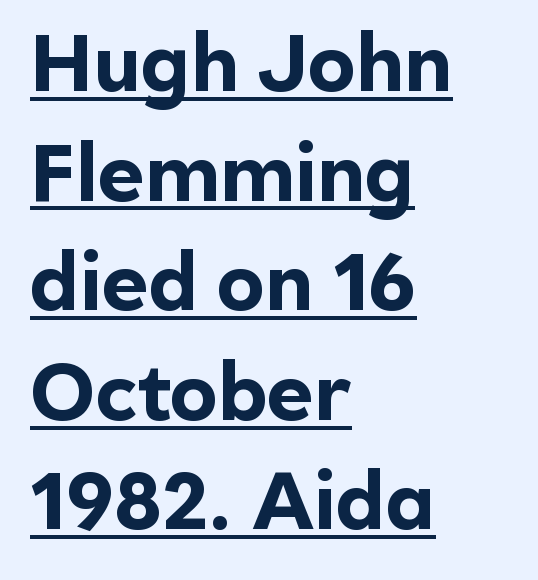
The rendered words wear a rule along their underside. The tracking reads as untouched default to a designer's eye. The paragraph has a hard left edge and a soft right edge. Spacing verdict: proportional, widths tailored to each character. The typography opts for an upright posture over an oblique one.
